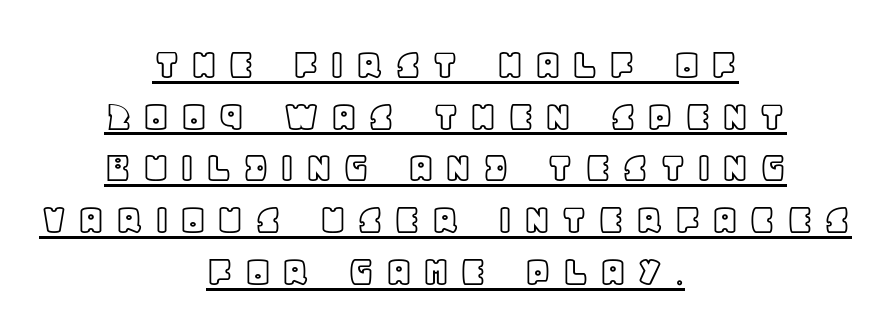
Quick note: not italic, upright. These lines are rendered in a variable-pitch font. This sample uses expanded letter spacing, leaving extra air between glyphs. Caption: lettering with a line underneath. A student would call this center alignment; a typographer would say set centered.
